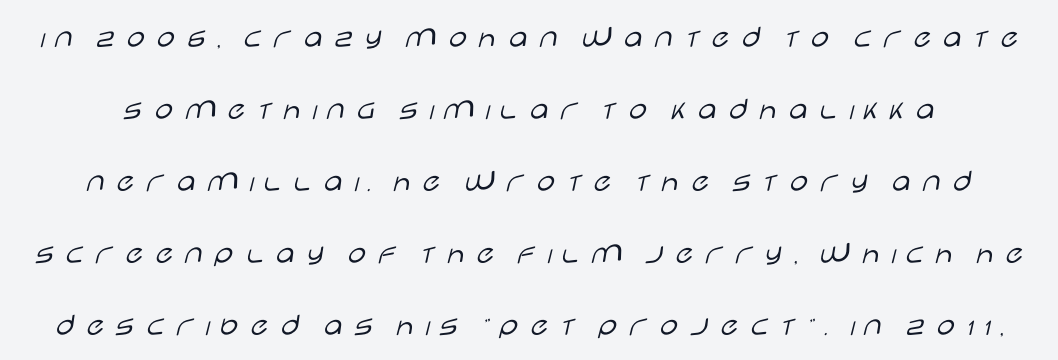
Q: Is the text bold? A: No.
Q: Is the text italic (slanted)? A: Yes.
Q: Is the typeface a serif or a sans-serif typeface? A: Sans-serif.
Q: Is the text underlined? A: No.
Q: Is the spacing between letters normal or unusually wide? A: Unusually wide.
Q: Is the spacing between lines tight, normal or loose? A: Loose.
Q: Width (condensed, normal, or wide)? A: Wide.
Q: Stroke contrast? A: Low.
Q: x-height? A: Large.
Q: Monospaced? A: No.
